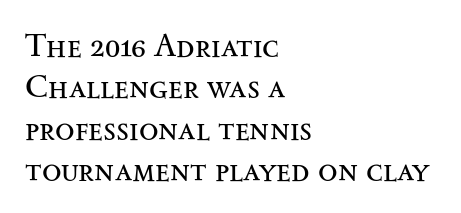
Q: Is the text bold? A: No.
Q: Is the text italic (slanted)? A: No, it is upright.
Q: Is the typeface a serif or a sans-serif typeface? A: Serif.
Q: Is the text underlined? A: No.
Q: How is the paragraph aligned? A: Left-aligned.
Q: Is the spacing between letters normal or unusually wide? A: Normal.
Q: Is the spacing between lines tight, normal or loose? A: Normal.
Q: Width (condensed, normal, or wide)? A: Wide.
Q: Stroke contrast? A: Medium.
Q: x-height? A: Small.
Q: Monospaced? A: No.
